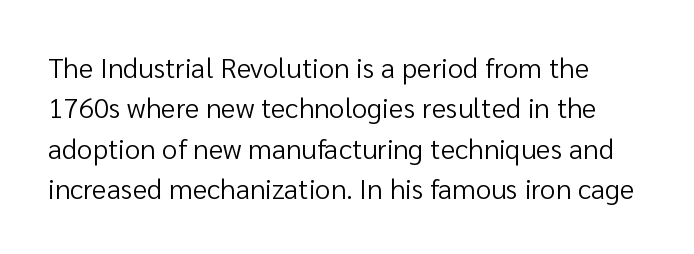
{"serif": "no", "italic": "no", "bold": "no", "weight": "regular", "width": "normal", "stroke_contrast": "low", "x_height": "medium", "monospaced": "no", "underline": "no", "line_spacing": "normal", "line_spacing_ratio": 1.44, "letter_spacing": "normal", "letter_spacing_em": 0.0, "glyph_px": 28}
